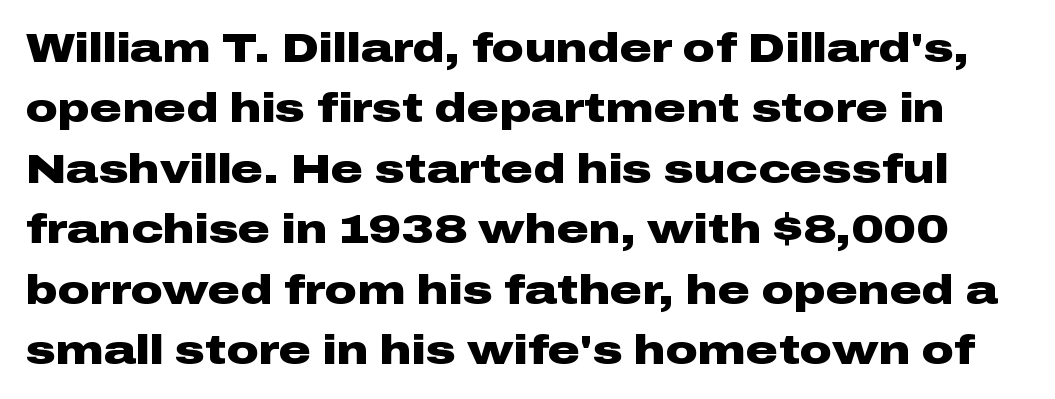
Q: Is the text bold? A: Yes.
Q: Is the text italic (slanted)? A: No, it is upright.
Q: Is the typeface a serif or a sans-serif typeface? A: Sans-serif.
Q: Is the text underlined? A: No.
Q: Is the spacing between letters normal or unusually wide? A: Normal.
Q: Is the spacing between lines tight, normal or loose? A: Normal.
Q: Width (condensed, normal, or wide)? A: Wide.
Q: Stroke contrast? A: Low.
Q: x-height? A: Medium.
Q: Monospaced? A: No.
